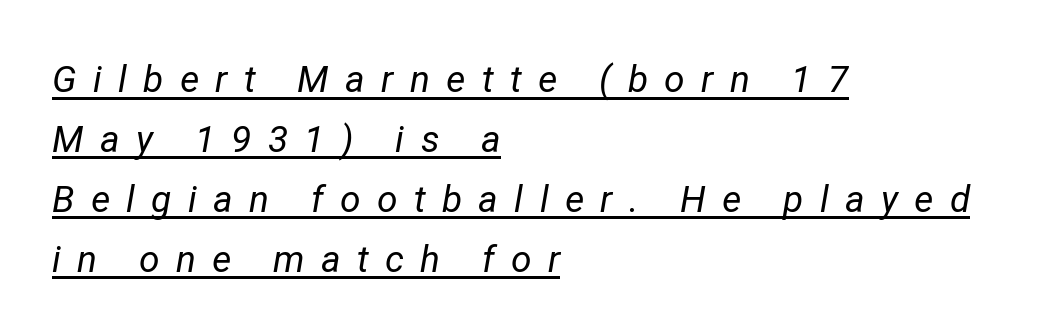
Q: Is the text bold? A: No.
Q: Is the text italic (slanted)? A: Yes, it leans right by about 12 degrees.
Q: Is the text underlined? A: Yes.
Q: How is the paragraph aligned? A: Left-aligned.
Q: Is the spacing between letters normal or unusually wide? A: Unusually wide.
Q: Is the spacing between lines tight, normal or loose? A: Normal.
Q: Width (condensed, normal, or wide)? A: Normal.
Q: Stroke contrast? A: Low.
Q: x-height? A: Medium.
Q: Monospaced? A: No.
